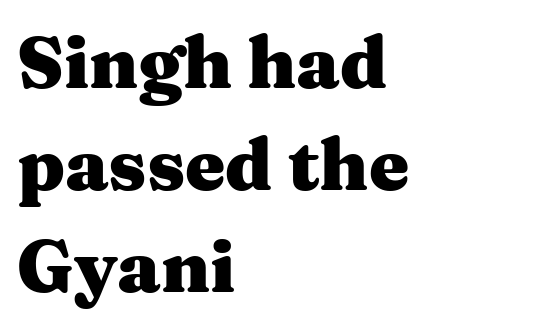
{"serif": "yes", "italic": "no", "bold": "yes", "weight": "heavy", "width": "wide", "stroke_contrast": "medium", "x_height": "medium", "monospaced": "no", "underline": "no", "align": "left", "line_spacing": "normal", "line_spacing_ratio": 1.42, "letter_spacing": "normal", "letter_spacing_em": 0.0, "glyph_px": 72}
